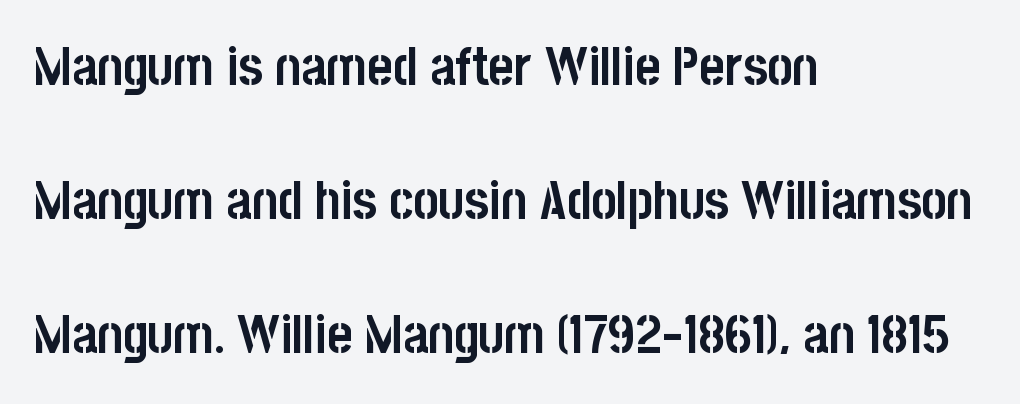
Spacing verdict: proportional, widths tailored to each character. Beneath every word, the page is bare. The face used here is rendered with its standard letterfit. Notice how thick the strokes are: this is what a full bold looks like.
